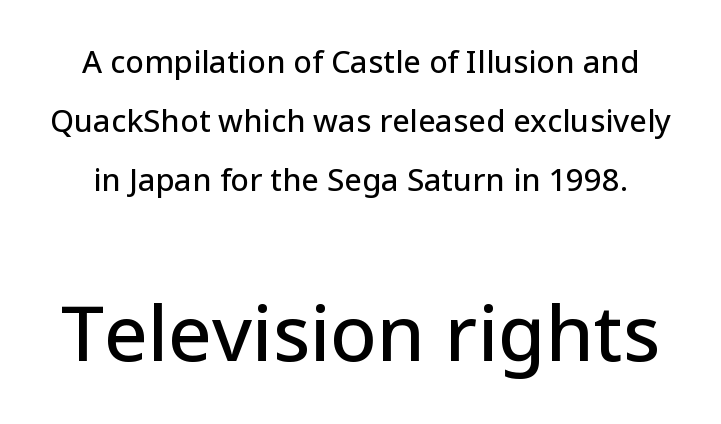
Q: Is the text italic (slanted)? A: No, it is upright.
Q: Is the typeface a serif or a sans-serif typeface? A: Sans-serif.
Q: Is the text underlined? A: No.
Q: Is the spacing between letters normal or unusually wide? A: Normal.
Q: Is the spacing between lines tight, normal or loose? A: Loose.
Q: Which block of text is set in a larger size, the first (top) or the second (bottom)? A: The second (bottom) one.
Q: Width (condensed, normal, or wide)? A: Normal.
Q: Stroke contrast? A: Low.
Q: x-height? A: Medium.
Q: Monospaced? A: No.
